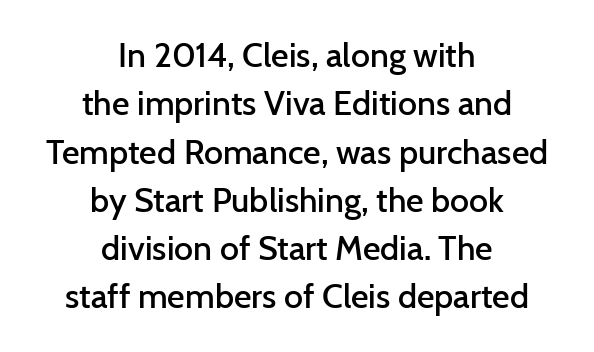
Q: Is the text bold? A: Semi-bold.
Q: Is the text italic (slanted)? A: No, it is upright.
Q: Is the typeface a serif or a sans-serif typeface? A: Sans-serif.
Q: Is the text underlined? A: No.
Q: How is the paragraph aligned? A: Centered.
Q: Is the spacing between letters normal or unusually wide? A: Normal.
Q: Is the spacing between lines tight, normal or loose? A: Normal.
Q: Width (condensed, normal, or wide)? A: Normal.
Q: Stroke contrast? A: Low.
Q: x-height? A: Medium.
Q: Monospaced? A: No.
